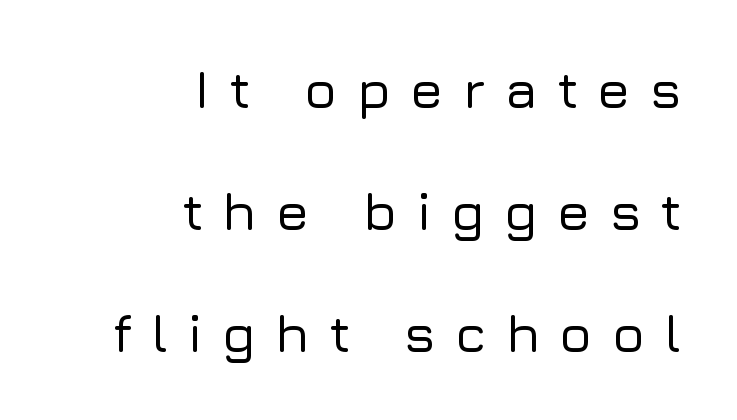
Q: Is the text italic (slanted)? A: No, it is upright.
Q: Is the typeface a serif or a sans-serif typeface? A: Sans-serif.
Q: Is the text underlined? A: No.
Q: How is the paragraph aligned? A: Right-aligned.
Q: Is the spacing between letters normal or unusually wide? A: Unusually wide.
Q: Is the spacing between lines tight, normal or loose? A: Loose.
Q: Width (condensed, normal, or wide)? A: Normal.
Q: Stroke contrast? A: Low.
Q: x-height? A: Medium.
Q: Monospaced? A: No.
